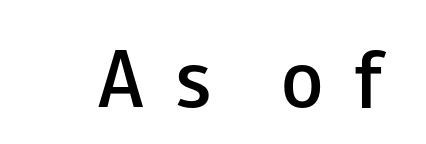
It's the straight-up-and-down kind of type. Varying glyph widths throughout — classic text-font behaviour. Nothing sits at the stroke ends, so this counts as sans-serif. Caption: expanded tracking, letters set apart. The string is rendered with underlining switched off. Caption: semibold face, moderately heavy strokes.
